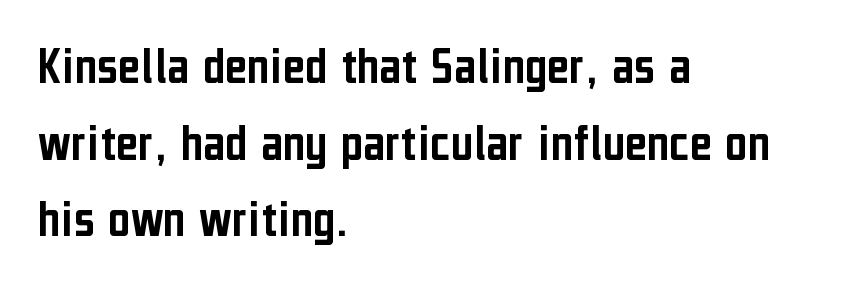
The image shows 54 px condensed sans-serif type, upright; set left-aligned, normal line spacing (1.42x), normal letter spacing, not underlined; low stroke contrast and a medium x-height.
